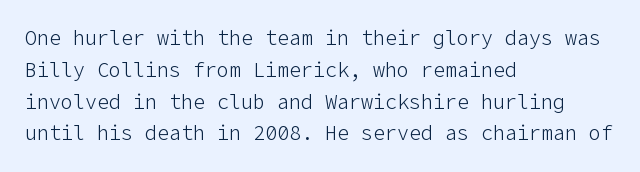
Q: Is the text bold? A: No.
Q: Is the text italic (slanted)? A: No, it is upright.
Q: Is the text underlined? A: No.
Q: How is the paragraph aligned? A: Left-aligned.
Q: Is the spacing between letters normal or unusually wide? A: Normal.
Q: Is the spacing between lines tight, normal or loose? A: Normal.
